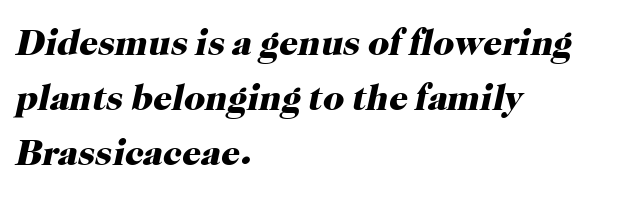
The image shows 37 px heavy serif type, italic (leaning right); set left-aligned, normal line spacing (1.49x), normal letter spacing, not underlined; high stroke contrast and a medium x-height.
